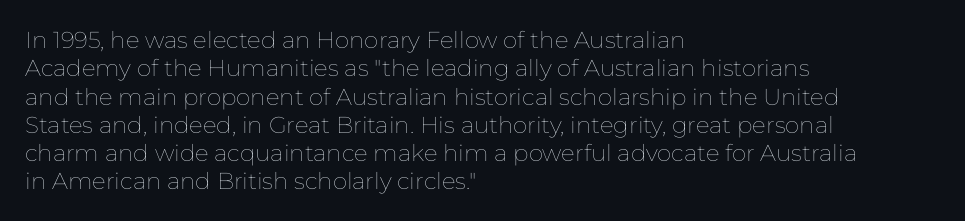
Q: Is the text bold? A: No.
Q: Is the text italic (slanted)? A: No, it is upright.
Q: Is the text underlined? A: No.
Q: How is the paragraph aligned? A: Left-aligned.
Q: Is the spacing between letters normal or unusually wide? A: Normal.
